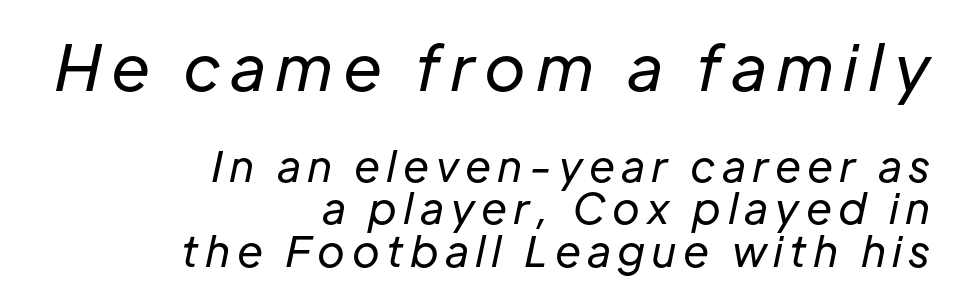
Q: Is the text bold? A: No.
Q: Is the text italic (slanted)? A: Yes, it leans right by about 12 degrees.
Q: Is the text underlined? A: No.
Q: How is the paragraph aligned? A: Right-aligned.
Q: Is the spacing between lines tight, normal or loose? A: Tight.
Q: Which block of text is set in a larger size, the first (top) or the second (bottom)? A: The first (top) one.
Q: Width (condensed, normal, or wide)? A: Normal.
Q: Stroke contrast? A: Low.
Q: x-height? A: Medium.
Q: Monospaced? A: No.
